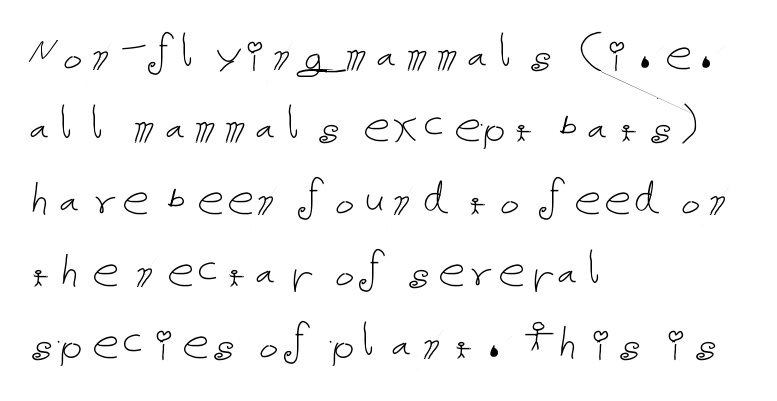
Q: Is the text bold? A: No.
Q: Is the text italic (slanted)? A: No, it is upright.
Q: Is the text underlined? A: No.
Q: How is the paragraph aligned? A: Left-aligned.
Q: Is the spacing between letters normal or unusually wide? A: Normal.
Q: Is the spacing between lines tight, normal or loose? A: Normal.
Q: Width (condensed, normal, or wide)? A: Normal.
Q: Stroke contrast? A: Low.
Q: x-height? A: Medium.
